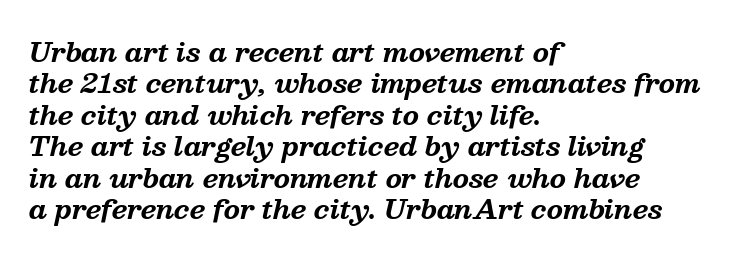
{"italic": "yes", "lean": "right", "slant_degrees": 13, "bold": "yes", "underline": "no", "align": "left", "line_spacing_ratio": 1.21, "letter_spacing": "normal", "letter_spacing_em": 0.0, "glyph_px": 26}
